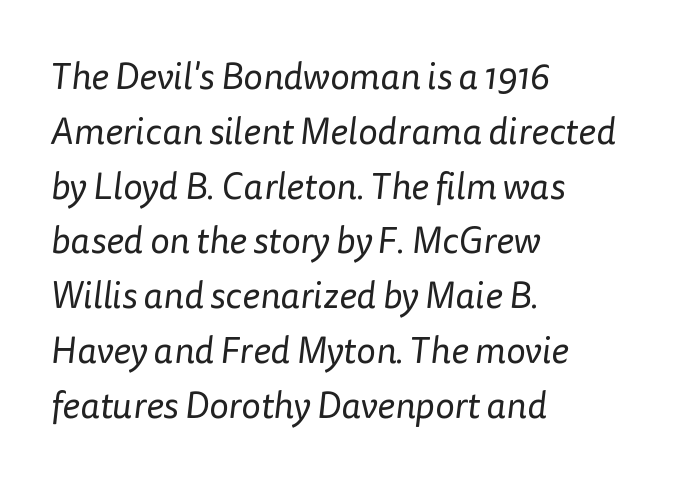
Looks like regular typesetting: each glyph gets only the width it needs. The font is comparable to plain body text, perhaps lighter. Is there much room between lines? A standard amount, neither cramped nor airy. Nobody touched the tracking dial on this one.
